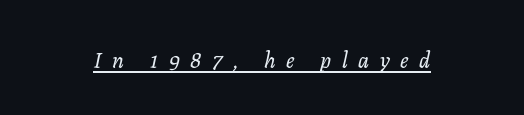
The image shows 22 px text type, italic (leaning right); set unusually wide letter spacing (+0.49 em), underlined.
